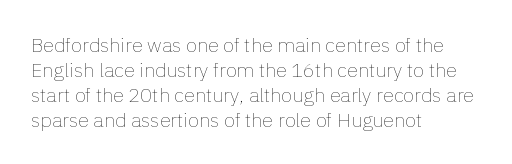
Underline: absent. These glyphs show unthickened strokes, regular width or finer. The leading is moderate, giving the passage an even texture. Upright lettering throughout.
